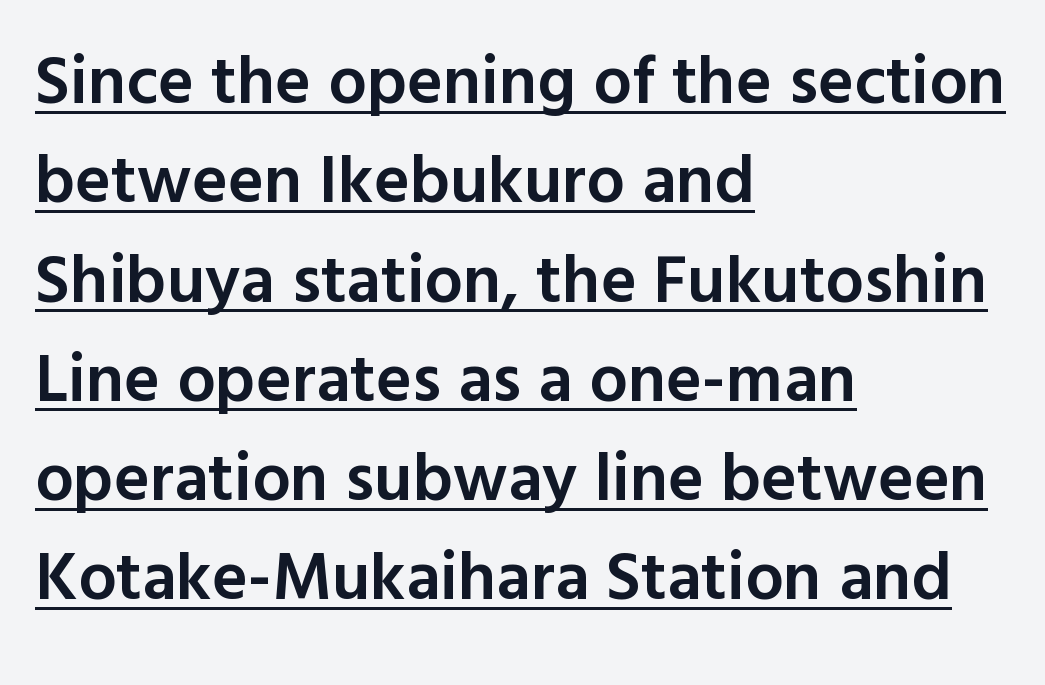
Type style note: lacks serifs. This rendering uses left alignment, leaving the right contour irregular. Proportional: the letters do not fall into vertical columns. I'd describe the lettering as semibold — firm but not a full bold. When letters stand straight like this, we call the style roman or upright.
